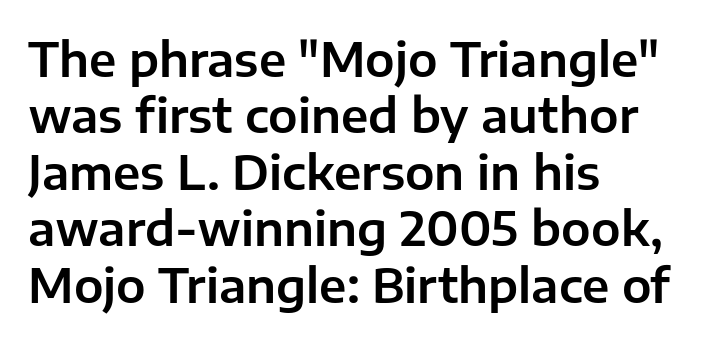
Q: Is the text italic (slanted)? A: No, it is upright.
Q: Is the typeface a serif or a sans-serif typeface? A: Sans-serif.
Q: Is the text underlined? A: No.
Q: How is the paragraph aligned? A: Left-aligned.
Q: Is the spacing between letters normal or unusually wide? A: Normal.
Q: Width (condensed, normal, or wide)? A: Normal.
Q: Stroke contrast? A: Low.
Q: x-height? A: Medium.
Q: Monospaced? A: No.
